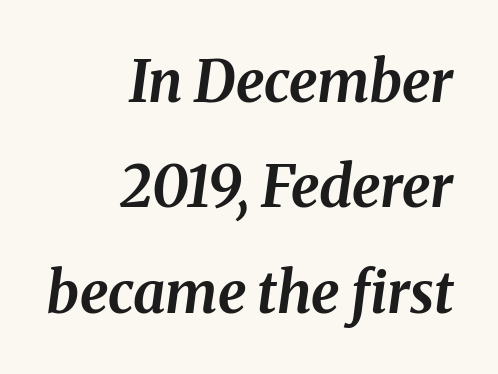
Quick note: italic. Typographic density is high because the face is bold. Notice how the passage keeps a crisp vertical edge on the right only. These lines keep a tight, regular rhythm from letter to letter. Rule under the text: the space is simply empty. Spacing verdict: proportional, widths tailored to each character.
